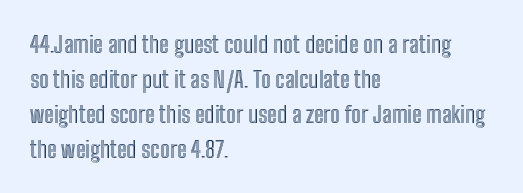
{"italic": "no", "underline": "no", "align": "left", "line_spacing": "normal", "line_spacing_ratio": 1.52, "letter_spacing": "normal", "letter_spacing_em": 0.0, "glyph_px": 23}
